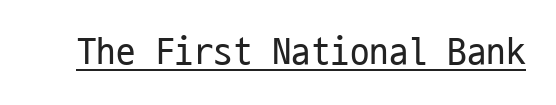
The typeface chosen for these lines omits serifs. Each word holds together tightly as a unit, with standard inter-letter gaps. Heaviness? Minimal to ordinary, like unemphasized prose. A continuous stroke trails under the words, as in a hyperlink. The passage shown is typed in a monospace face where columns stay perfectly aligned. Style check: upright.
